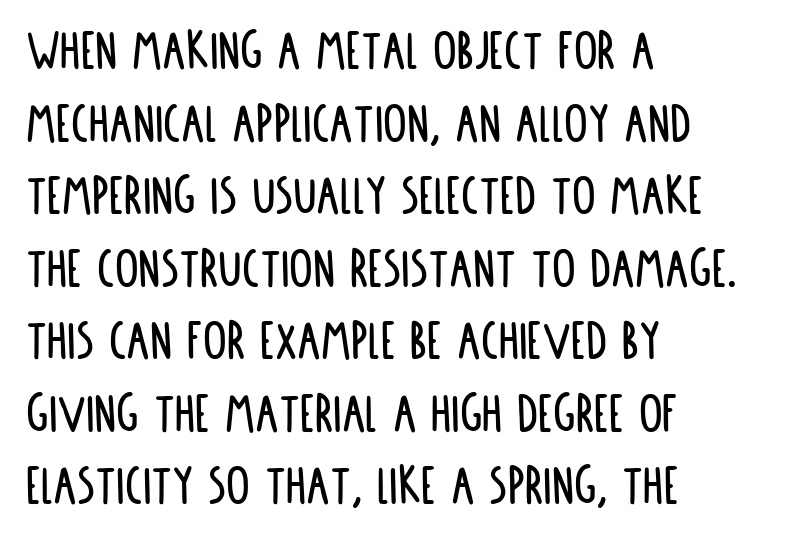
Q: Is the text italic (slanted)? A: No, it is upright.
Q: Is the typeface a serif or a sans-serif typeface? A: Sans-serif.
Q: Is the text underlined? A: No.
Q: How is the paragraph aligned? A: Left-aligned.
Q: Is the spacing between letters normal or unusually wide? A: Normal.
Q: Width (condensed, normal, or wide)? A: Condensed.
Q: Stroke contrast? A: Low.
Q: x-height? A: Large.
Q: Monospaced? A: No.
